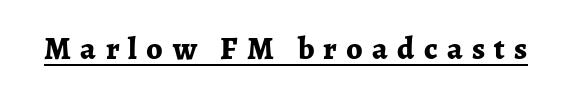
Q: Is the text bold? A: Yes.
Q: Is the text italic (slanted)? A: No, it is upright.
Q: Is the typeface a serif or a sans-serif typeface? A: Serif.
Q: Is the text underlined? A: Yes.
Q: Is the spacing between letters normal or unusually wide? A: Unusually wide.
Q: Width (condensed, normal, or wide)? A: Normal.
Q: Stroke contrast? A: Low.
Q: x-height? A: Medium.
Q: Monospaced? A: No.
